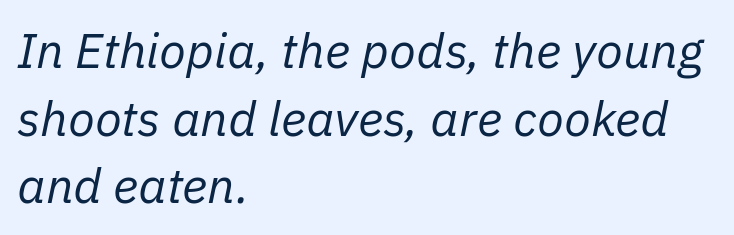
The font is comparable to plain body text, perhaps lighter. Beneath every word, the page is bare. Designer's note — italics engaged. Whoever set this chose a conventional vertical rhythm. The tracking reads as untouched default to a designer's eye.
